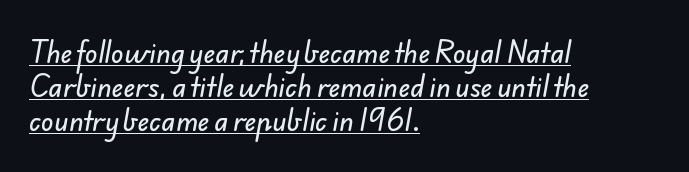
{"underline": "yes", "align": "left", "line_spacing": "normal", "line_spacing_ratio": 1.3, "letter_spacing": "normal", "letter_spacing_em": 0.0, "glyph_px": 26}
